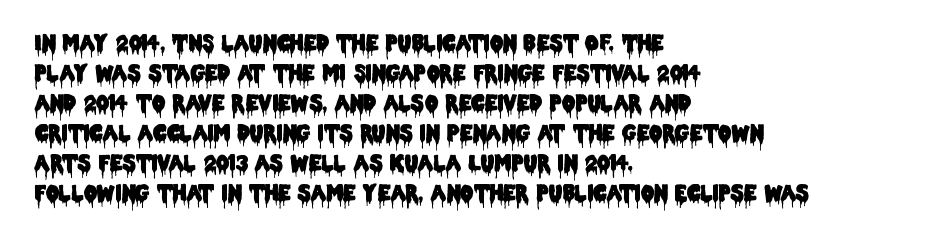
The gaps between neighbouring characters are ordinary and unremarkable. This rendering uses left alignment, leaving the right contour irregular. Horizontal bands of white between lines are of average thickness. The strip under each line holds only bare page. It's the straight-up-and-down kind of type.
